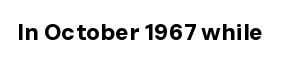
Notice how thick the strokes are: this is what a full bold looks like. In terms of letterspacing, this is plain default setting. The specimen omits any rule beneath the text block's lines. The lettering stays uniformly vertical, giving the passage a roman look.
